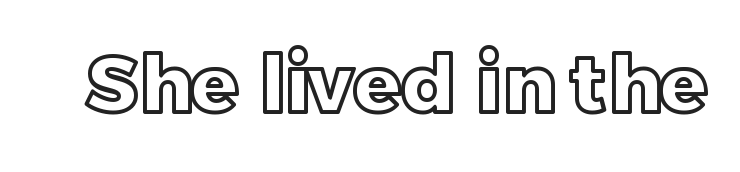
{"italic": "no", "width": "normal", "x_height": "large", "monospaced": "no", "underline": "no", "letter_spacing": "normal", "letter_spacing_em": 0.0, "glyph_px": 79}
